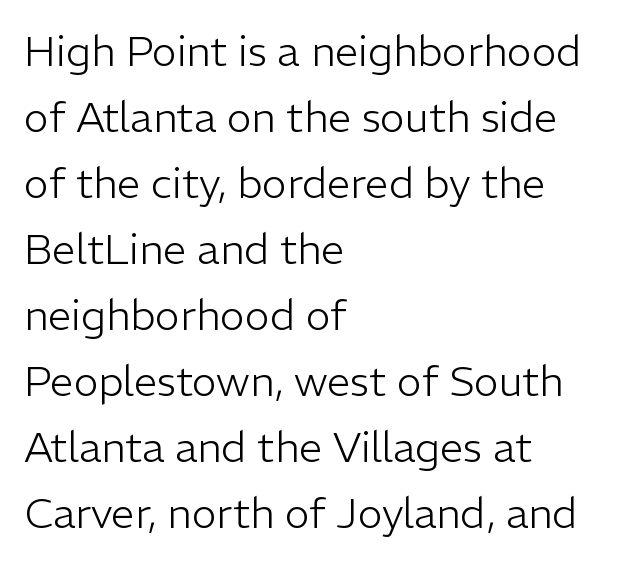
Q: Is the text bold? A: No.
Q: Is the text italic (slanted)? A: No, it is upright.
Q: Is the typeface a serif or a sans-serif typeface? A: Sans-serif.
Q: Is the text underlined? A: No.
Q: How is the paragraph aligned? A: Left-aligned.
Q: Is the spacing between letters normal or unusually wide? A: Normal.
Q: Is the spacing between lines tight, normal or loose? A: Normal.
Q: Width (condensed, normal, or wide)? A: Normal.
Q: Stroke contrast? A: Low.
Q: x-height? A: Medium.
Q: Monospaced? A: No.
